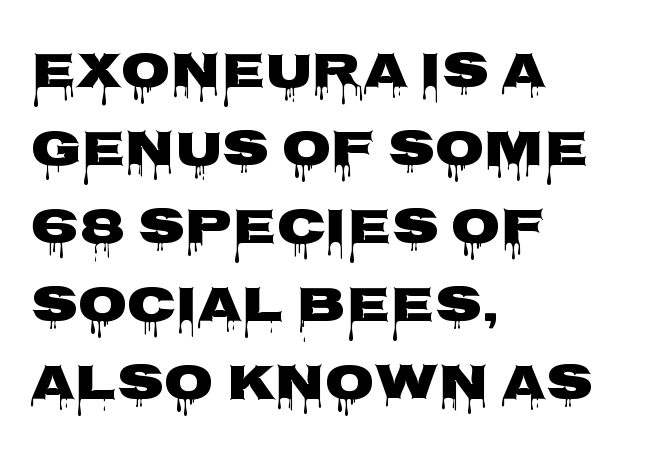
The image shows 51 px heavy, wide sans-serif type, upright; set left-aligned, normal line spacing (1.53x), normal letter spacing, not underlined; low stroke contrast and a large x-height.
